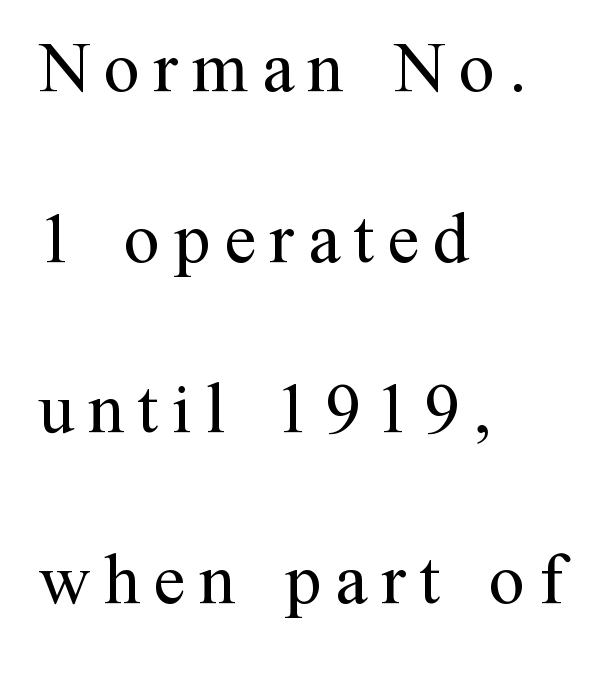
Q: Is the text bold? A: No.
Q: Is the text italic (slanted)? A: No, it is upright.
Q: Is the typeface a serif or a sans-serif typeface? A: Serif.
Q: Is the text underlined? A: No.
Q: How is the paragraph aligned? A: Left-aligned.
Q: Is the spacing between lines tight, normal or loose? A: Loose.
Q: Width (condensed, normal, or wide)? A: Normal.
Q: Stroke contrast? A: Medium.
Q: x-height? A: Medium.
Q: Monospaced? A: No.
